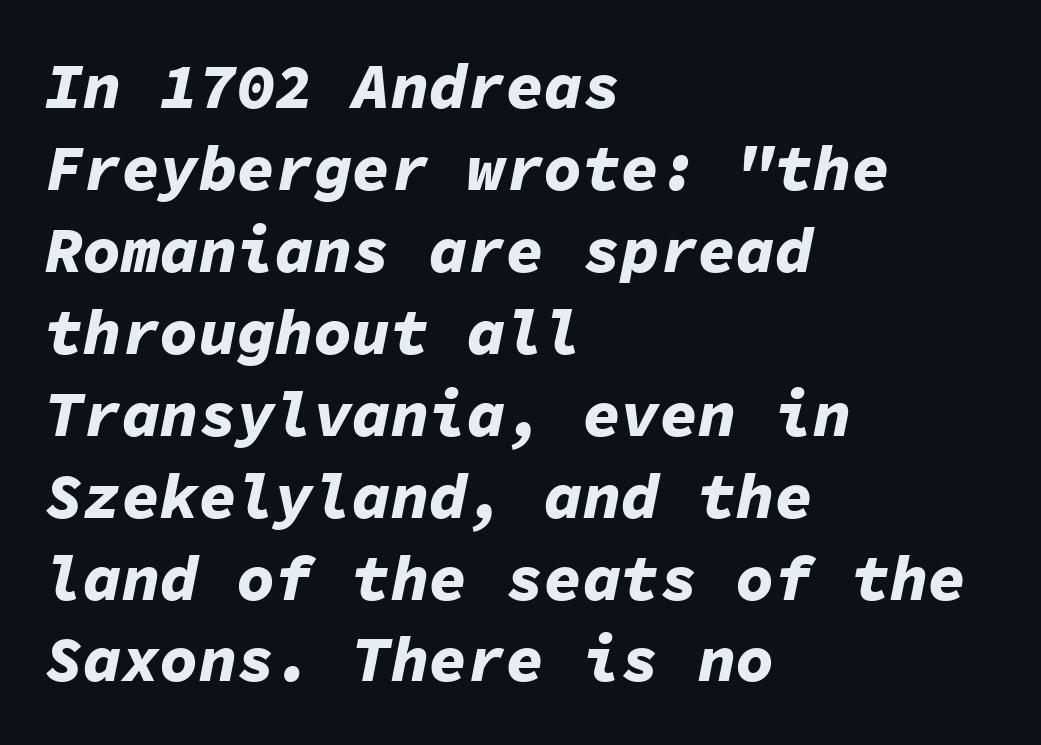
Q: Is the text bold? A: Yes.
Q: Is the text italic (slanted)? A: Yes, it leans right by about 11 degrees.
Q: Is the text underlined? A: No.
Q: How is the paragraph aligned? A: Left-aligned.
Q: Is the spacing between letters normal or unusually wide? A: Normal.
Q: Is the spacing between lines tight, normal or loose? A: Normal.
Q: Width (condensed, normal, or wide)? A: Normal.
Q: Stroke contrast? A: Low.
Q: x-height? A: Medium.
Q: Monospaced? A: Yes.
